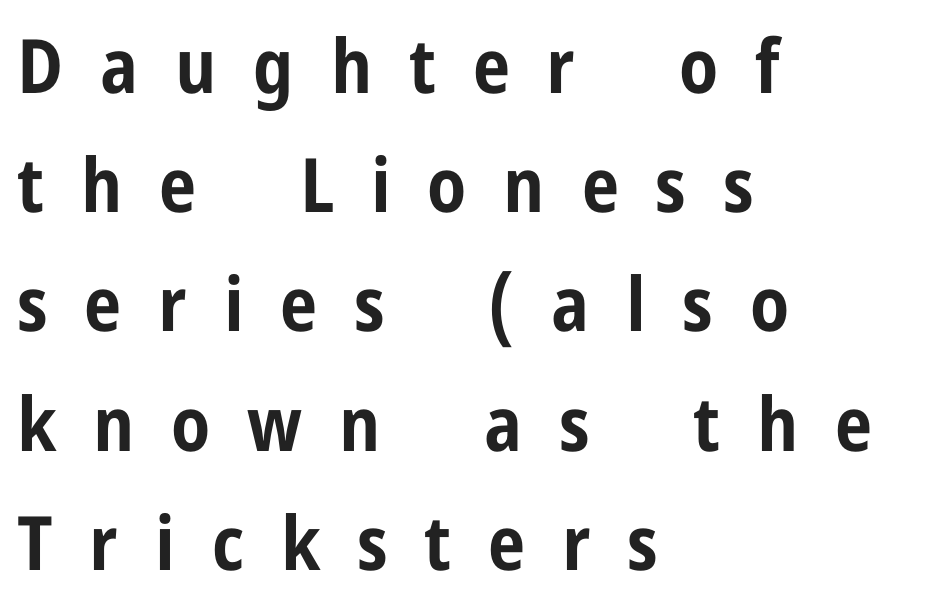
Q: Is the text bold? A: Yes.
Q: Is the text italic (slanted)? A: No, it is upright.
Q: Is the typeface a serif or a sans-serif typeface? A: Sans-serif.
Q: Is the text underlined? A: No.
Q: How is the paragraph aligned? A: Left-aligned.
Q: Is the spacing between letters normal or unusually wide? A: Unusually wide.
Q: Is the spacing between lines tight, normal or loose? A: Normal.
Q: Width (condensed, normal, or wide)? A: Condensed.
Q: Stroke contrast? A: Low.
Q: x-height? A: Medium.
Q: Monospaced? A: No.
